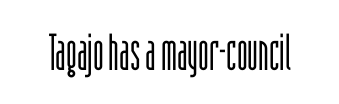
The typesetting does not lean heavy: it is not bold. The space directly below the letters is spotless. Serif or sans? Sans — the stroke terminals are bare. The rendering uses natural spacing where letterforms have individual widths.
